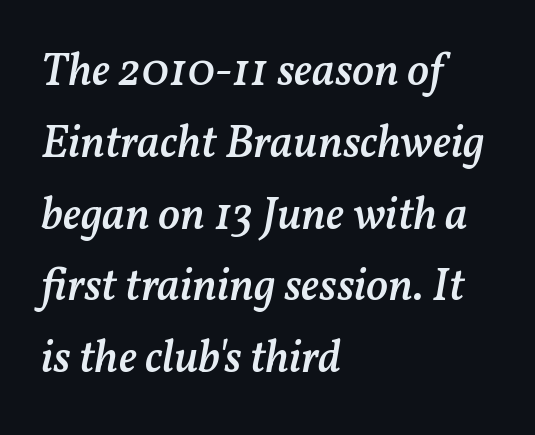
Students, observe: this is what conventionally led text looks like. The rendering uses natural spacing where letterforms have individual widths. The horizontal fit of the characters is conventional and even. The lettering tilts uniformly, giving the passage an italic look.
